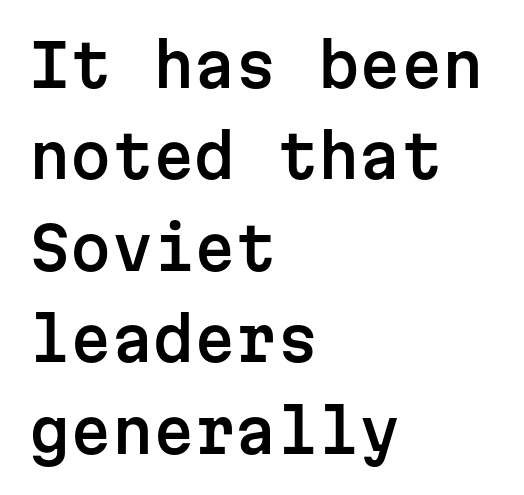
The image shows 59 px sans-serif type, upright, monospaced; set left-aligned, normal line spacing (1.55x), normal letter spacing, not underlined; low stroke contrast and a medium x-height.
